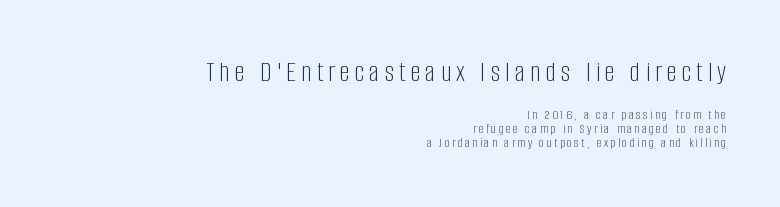
The image shows 29 px light, condensed sans-serif type, upright; set right-aligned, tight line spacing (1.0x), not underlined; the first (top) block is 2.07x larger; low stroke contrast and a large x-height.
